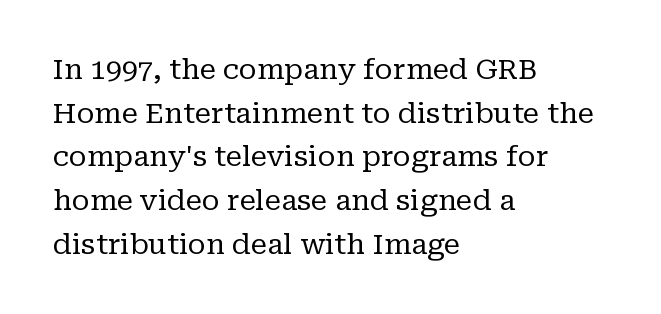
This is roman type, the default non-slanted kind. The passage shown is not underscored anywhere. Notice how the passage keeps a crisp vertical edge on the left only. The lines sit at an ordinary, default distance from one another. Classification — serif. Is this a fixed-width face? No — the glyphs have proportional, varying widths.
